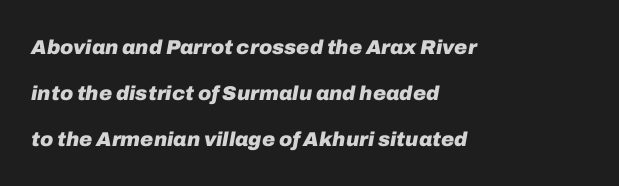
{"italic": "yes", "lean": "right", "slant_degrees": 10, "bold": "yes", "underline": "no", "align": "left", "line_spacing": "loose", "line_spacing_ratio": 2.3, "letter_spacing": "normal", "letter_spacing_em": 0.0, "glyph_px": 20}
